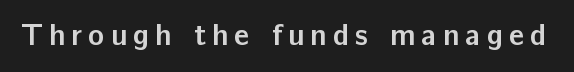
Q: Is the text bold? A: Yes.
Q: Is the text italic (slanted)? A: No, it is upright.
Q: Is the typeface a serif or a sans-serif typeface? A: Sans-serif.
Q: Is the text underlined? A: No.
Q: Is the spacing between letters normal or unusually wide? A: Unusually wide.
Q: Width (condensed, normal, or wide)? A: Normal.
Q: Stroke contrast? A: Low.
Q: x-height? A: Medium.
Q: Monospaced? A: No.
